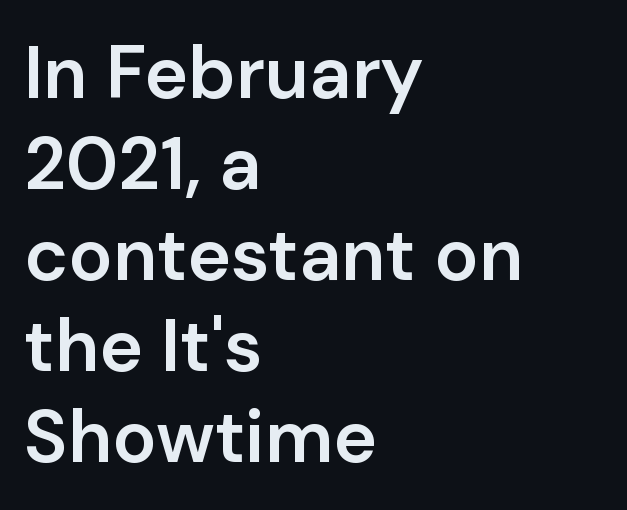
{"serif": "no", "italic": "no", "bold": "semi", "weight": "semibold", "width": "normal", "stroke_contrast": "low", "x_height": "medium", "monospaced": "no", "underline": "no", "align": "left", "line_spacing_ratio": 1.23, "letter_spacing": "normal", "letter_spacing_em": 0.0, "glyph_px": 74}
